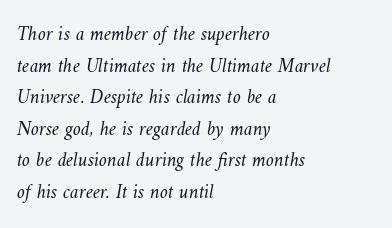
The image shows 20 px text type; set left-aligned, normal line spacing (1.58x), normal letter spacing, not underlined.
